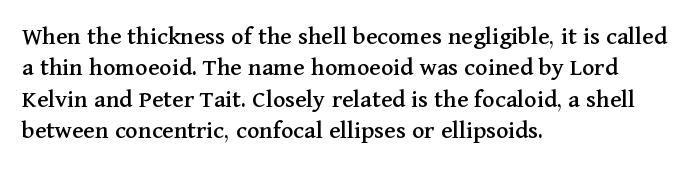
{"italic": "no", "underline": "no", "align": "left", "line_spacing_ratio": 1.21, "letter_spacing": "normal", "letter_spacing_em": 0.0, "glyph_px": 26}
